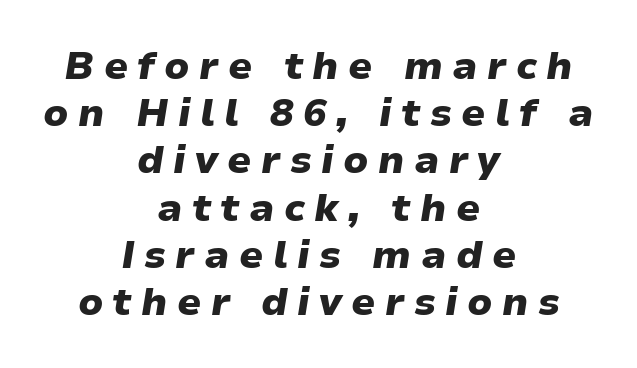
Q: Is the text bold? A: Yes.
Q: Is the text italic (slanted)? A: Yes, it leans right by about 9 degrees.
Q: Is the text underlined? A: No.
Q: How is the paragraph aligned? A: Centered.
Q: Is the spacing between letters normal or unusually wide? A: Unusually wide.
Q: Width (condensed, normal, or wide)? A: Normal.
Q: Stroke contrast? A: Low.
Q: x-height? A: Medium.
Q: Monospaced? A: No.
